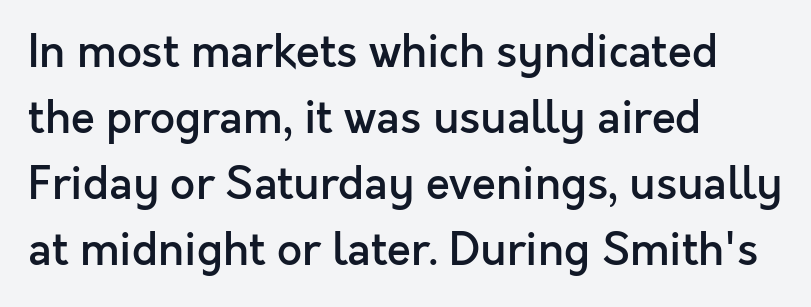
Inter-character spacing is left at the font's built-in metrics. These lines are rendered in a variable-pitch font. Serifs: no, the terminals of the letterforms are clean. Does the leading feel generous? No, just average. The rendering uses a semibold face; strokes are thickened but not to full bold.
